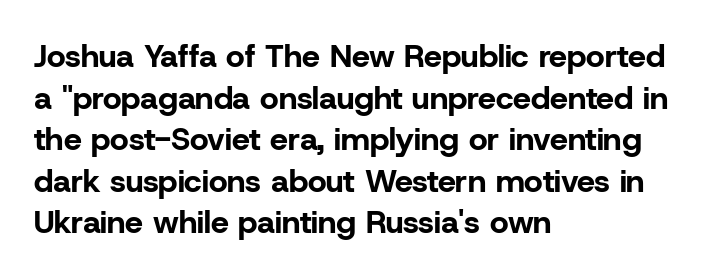
Vertically, the passage feels balanced, rows spaced as you'd expect. Layout note: lines flush left. The face used here is a sans, in the tradition of grotesques and geometrics. What stands out about the letter spacing? Nothing — it is the standard amount.
